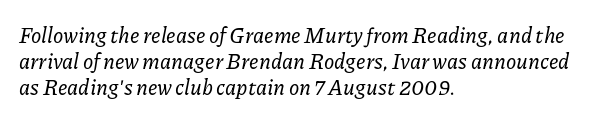
Q: Is the text italic (slanted)? A: Yes, it leans right by about 11 degrees.
Q: Is the text underlined? A: No.
Q: How is the paragraph aligned? A: Left-aligned.
Q: Is the spacing between letters normal or unusually wide? A: Normal.
